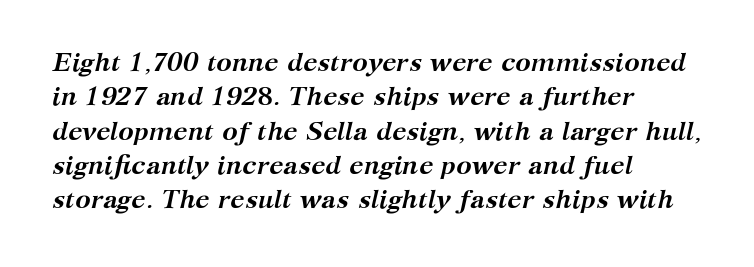
The image shows 26 px bold type, italic (leaning right); set left-aligned, normal line spacing (1.32x), normal letter spacing, not underlined.
